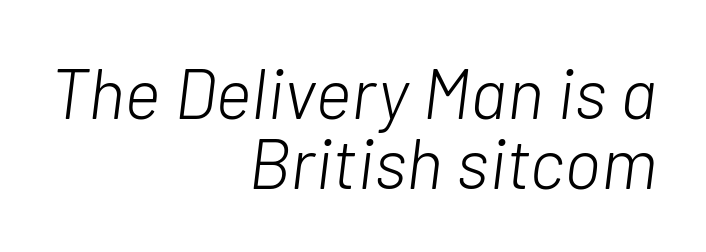
{"italic": "yes", "lean": "right", "slant_degrees": 7, "bold": "no", "weight": "light", "width": "normal", "stroke_contrast": "low", "x_height": "medium", "monospaced": "no", "underline": "no", "align": "right", "line_spacing": "tight", "line_spacing_ratio": 1.0, "letter_spacing": "normal", "letter_spacing_em": 0.0, "glyph_px": 70}
